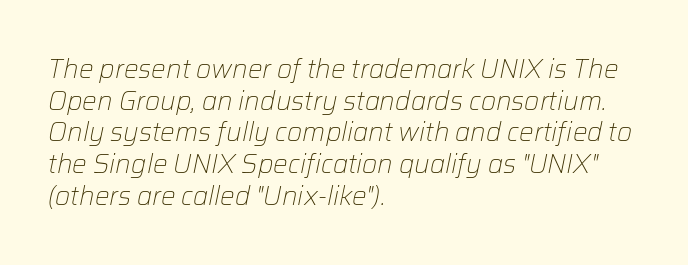
The image shows 26 px text type, italic (leaning right); set left-aligned, line spacing 1.22x, normal letter spacing, not underlined.
